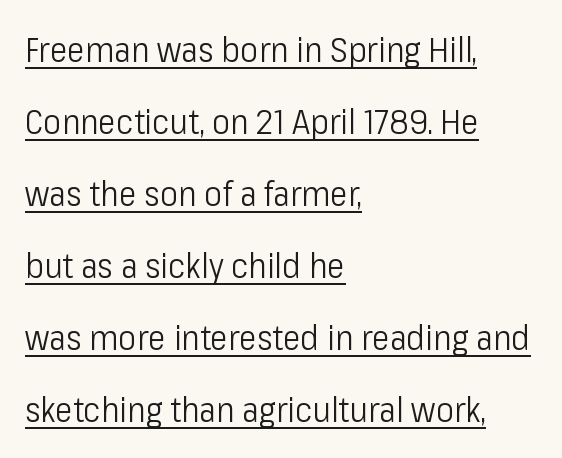
Q: Is the text bold? A: No.
Q: Is the text italic (slanted)? A: No, it is upright.
Q: Is the typeface a serif or a sans-serif typeface? A: Sans-serif.
Q: Is the text underlined? A: Yes.
Q: How is the paragraph aligned? A: Left-aligned.
Q: Is the spacing between letters normal or unusually wide? A: Normal.
Q: Is the spacing between lines tight, normal or loose? A: Loose.
Q: Width (condensed, normal, or wide)? A: Condensed.
Q: Stroke contrast? A: Low.
Q: x-height? A: Medium.
Q: Monospaced? A: No.
